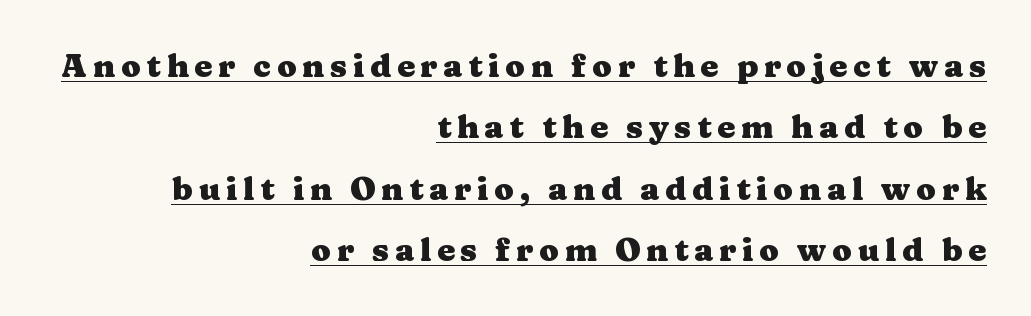
Q: Is the text bold? A: Yes.
Q: Is the text italic (slanted)? A: No, it is upright.
Q: Is the typeface a serif or a sans-serif typeface? A: Serif.
Q: Is the text underlined? A: Yes.
Q: How is the paragraph aligned? A: Right-aligned.
Q: Is the spacing between lines tight, normal or loose? A: Loose.
Q: Width (condensed, normal, or wide)? A: Wide.
Q: Stroke contrast? A: Medium.
Q: x-height? A: Medium.
Q: Monospaced? A: No.
